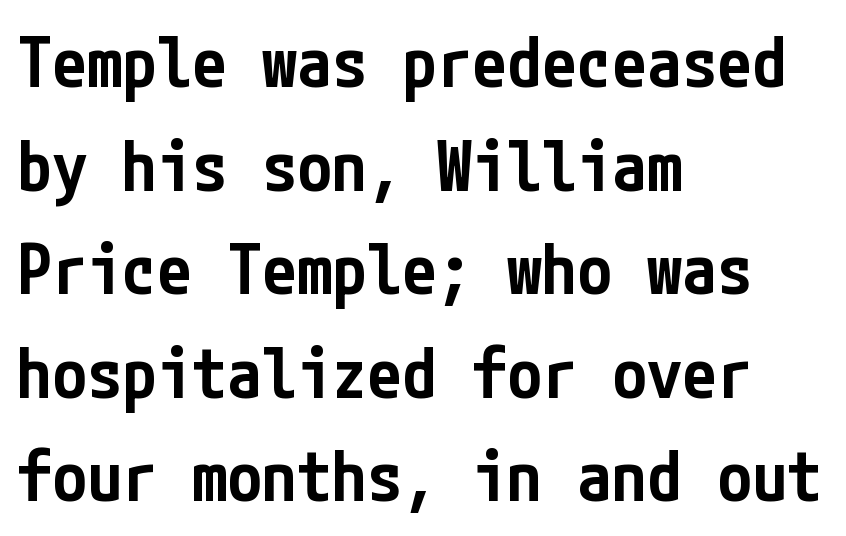
The image shows 70 px semibold, condensed sans-serif type, upright; set left-aligned, normal line spacing (1.48x), normal letter spacing, not underlined; low stroke contrast and a medium x-height.
